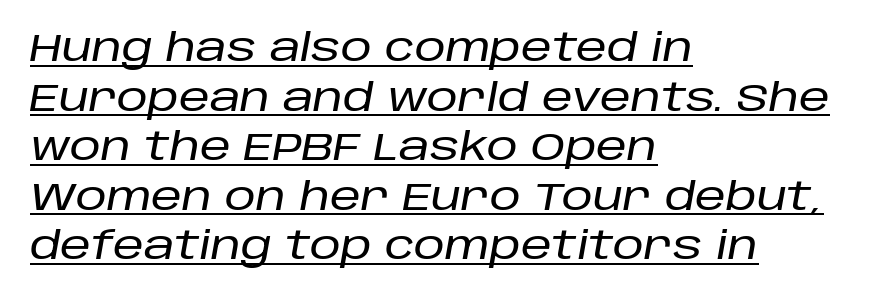
{"italic": "yes", "lean": "right", "slant_degrees": 10, "width": "normal", "stroke_contrast": "low", "x_height": "large", "monospaced": "no", "underline": "yes", "align": "left", "line_spacing": "normal", "line_spacing_ratio": 1.27, "letter_spacing": "normal", "letter_spacing_em": 0.0, "glyph_px": 39}
